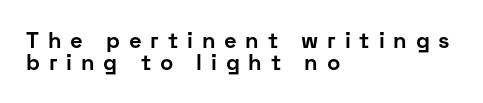
Check under the words: just untouched page. Tightly led — the rows are bunched. These lines are set flush left with a ragged right edge. Between one letter and the next there's a generous, obvious gap. Nope, not italic — everything's standing straight.
